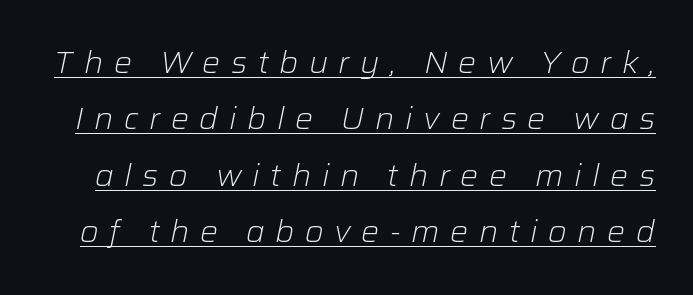
Q: Is the text bold? A: No.
Q: Is the text italic (slanted)? A: Yes, it leans right by about 12 degrees.
Q: Is the text underlined? A: Yes.
Q: Is the spacing between letters normal or unusually wide? A: Unusually wide.
Q: Width (condensed, normal, or wide)? A: Normal.
Q: Stroke contrast? A: Low.
Q: x-height? A: Medium.
Q: Monospaced? A: No.
